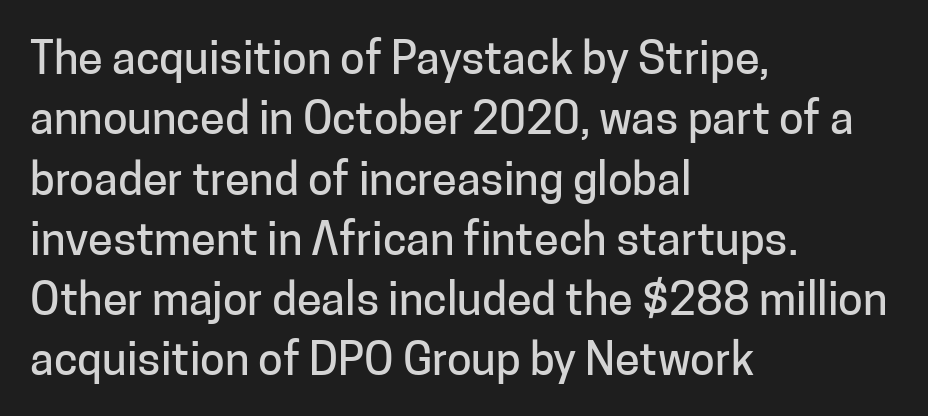
Q: Is the text italic (slanted)? A: No, it is upright.
Q: Is the typeface a serif or a sans-serif typeface? A: Sans-serif.
Q: Is the text underlined? A: No.
Q: How is the paragraph aligned? A: Left-aligned.
Q: Is the spacing between letters normal or unusually wide? A: Normal.
Q: Is the spacing between lines tight, normal or loose? A: Normal.
Q: Width (condensed, normal, or wide)? A: Normal.
Q: Stroke contrast? A: Low.
Q: x-height? A: Medium.
Q: Monospaced? A: No.
